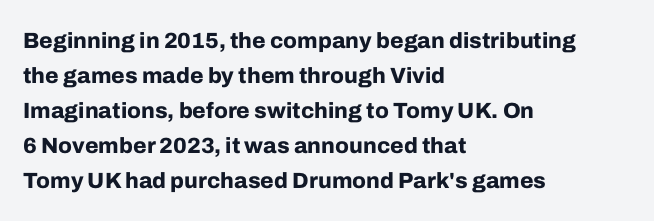
{"italic": "no", "bold": "yes", "underline": "no", "align": "left", "line_spacing": "normal", "line_spacing_ratio": 1.59, "letter_spacing": "normal", "letter_spacing_em": 0.0, "glyph_px": 22}
